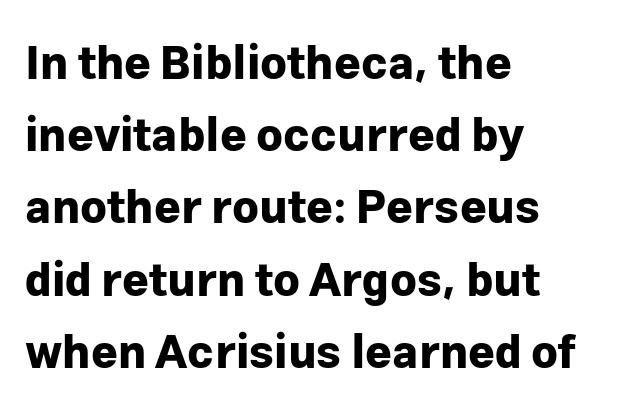
Q: Is the text bold? A: Yes.
Q: Is the text italic (slanted)? A: No, it is upright.
Q: Is the typeface a serif or a sans-serif typeface? A: Sans-serif.
Q: Is the text underlined? A: No.
Q: How is the paragraph aligned? A: Left-aligned.
Q: Is the spacing between letters normal or unusually wide? A: Normal.
Q: Is the spacing between lines tight, normal or loose? A: Normal.
Q: Width (condensed, normal, or wide)? A: Normal.
Q: Stroke contrast? A: Low.
Q: x-height? A: Medium.
Q: Monospaced? A: No.
